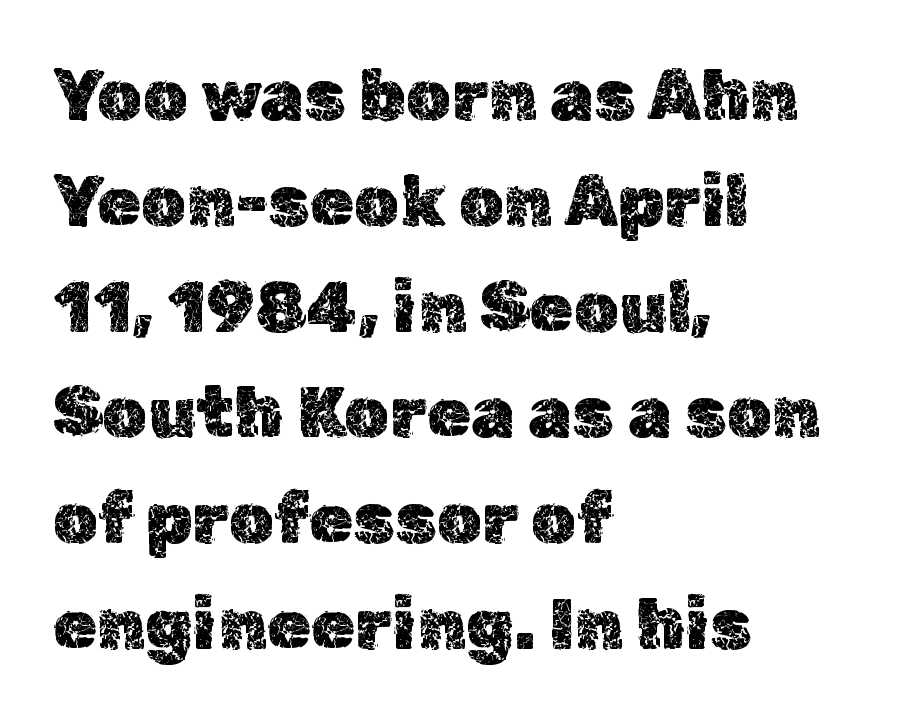
Q: Is the text italic (slanted)? A: No, it is upright.
Q: Is the text underlined? A: No.
Q: How is the paragraph aligned? A: Left-aligned.
Q: Is the spacing between letters normal or unusually wide? A: Normal.
Q: Is the spacing between lines tight, normal or loose? A: Normal.
Q: Width (condensed, normal, or wide)? A: Normal.
Q: x-height? A: Medium.
Q: Monospaced? A: No.
